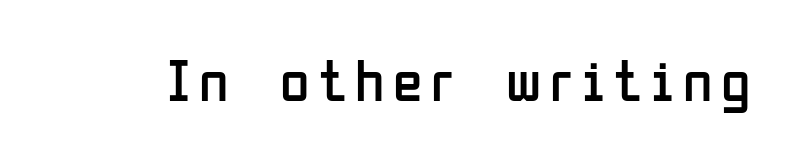
{"serif": "no", "italic": "no", "bold": "no", "weight": "regular", "width": "condensed", "stroke_contrast": "low", "x_height": "medium", "monospaced": "no", "underline": "no", "glyph_px": 60}
